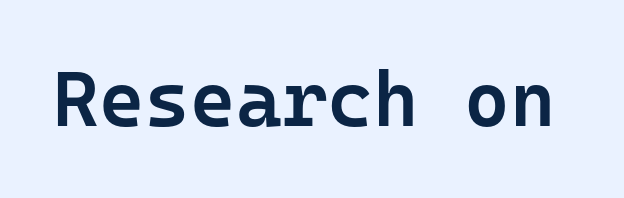
The image shows 78 px semibold sans-serif type, upright, monospaced; set normal letter spacing, not underlined; low stroke contrast and a medium x-height.
